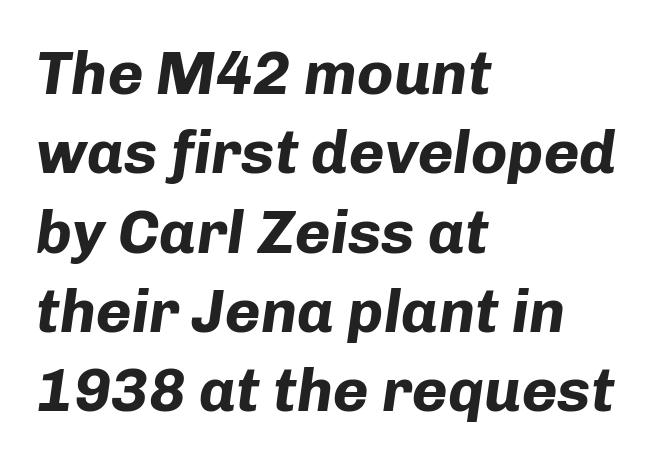
The image shows 61 px bold type, italic (leaning right); set left-aligned, normal line spacing (1.3x), normal letter spacing, not underlined; low stroke contrast and a medium x-height.
